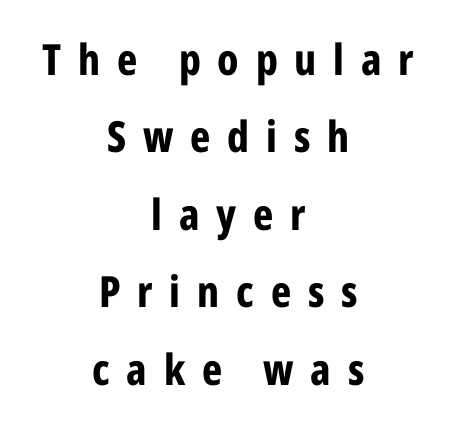
{"serif": "no", "italic": "no", "bold": "yes", "weight": "bold", "width": "condensed", "stroke_contrast": "low", "x_height": "medium", "monospaced": "no", "underline": "no", "align": "center", "line_spacing_ratio": 1.8, "letter_spacing": "wide", "letter_spacing_em": 0.39, "glyph_px": 43}
